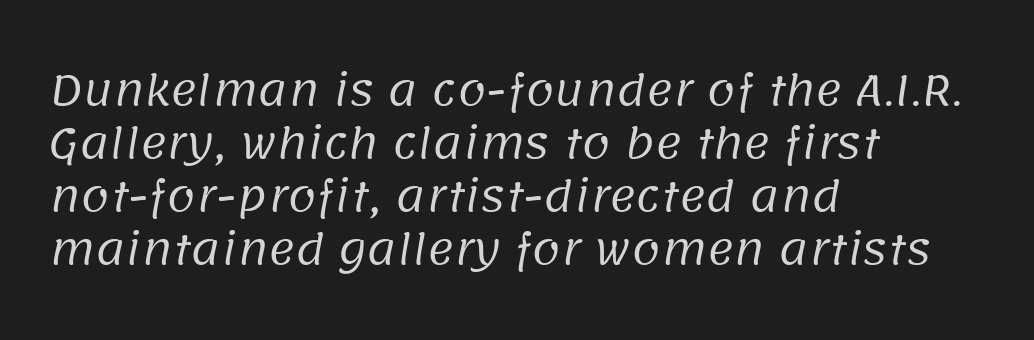
The image shows 41 px regular-weight sans-serif type; set left-aligned, normal line spacing (1.29x), normal letter spacing, not underlined; low stroke contrast and a large x-height.
